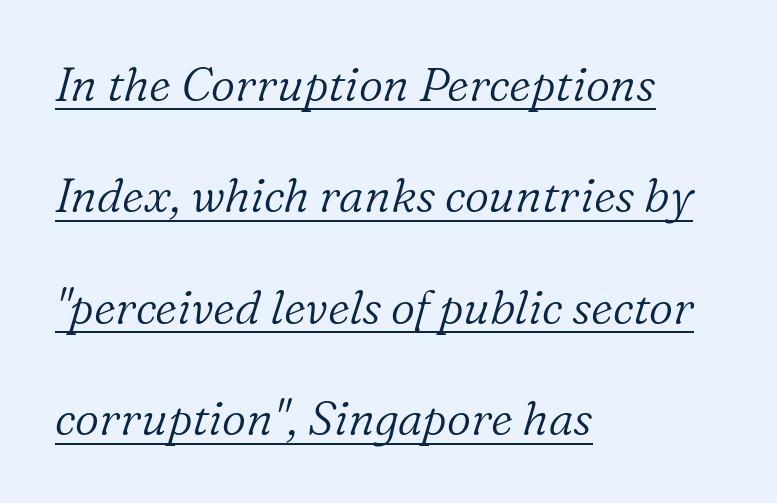
{"serif": "yes", "italic": "yes", "lean": "right", "slant_degrees": 16, "bold": "no", "weight": "light", "width": "normal", "stroke_contrast": "low", "x_height": "medium", "monospaced": "no", "underline": "yes", "align": "left", "line_spacing": "loose", "line_spacing_ratio": 2.37, "letter_spacing": "normal", "letter_spacing_em": 0.0, "glyph_px": 47}
